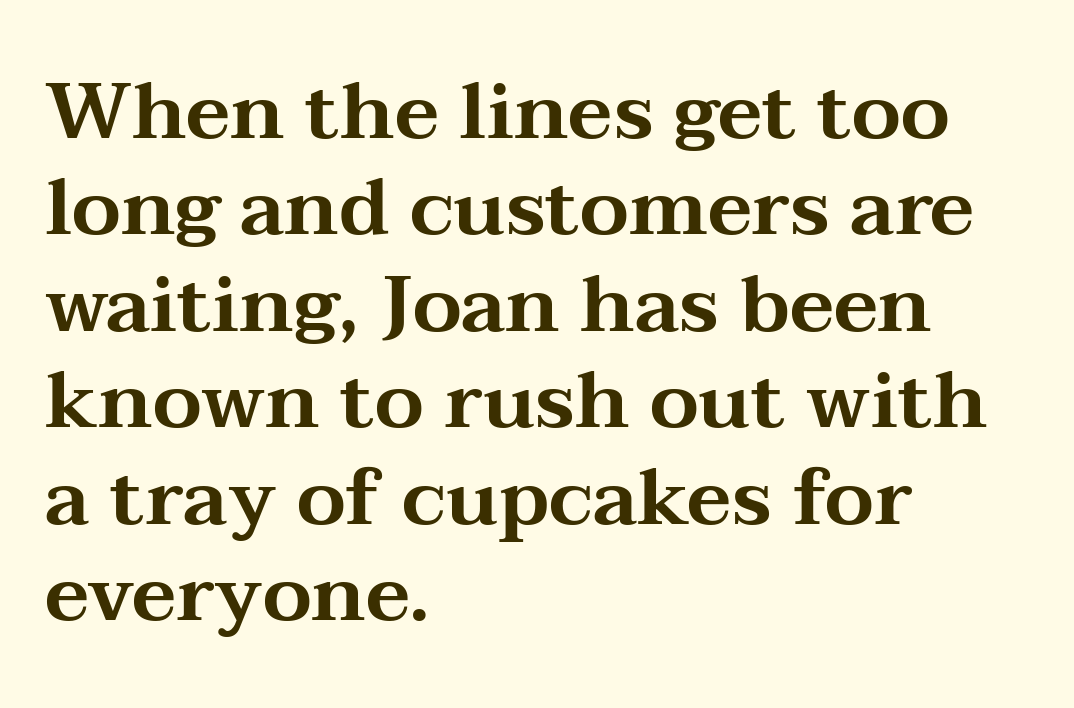
{"serif": "yes", "italic": "no", "width": "wide", "stroke_contrast": "medium", "x_height": "medium", "monospaced": "no", "underline": "no", "align": "left", "line_spacing_ratio": 1.22, "letter_spacing": "normal", "letter_spacing_em": 0.0, "glyph_px": 79}
